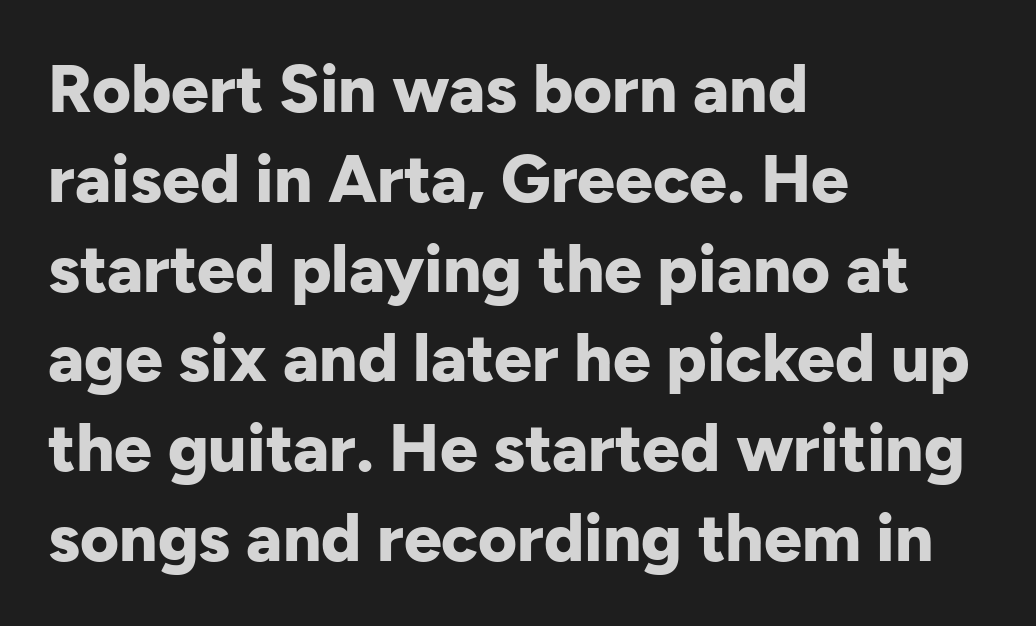
The image shows 67 px bold sans-serif type, upright; set left-aligned, normal line spacing (1.34x), normal letter spacing, not underlined; low stroke contrast and a medium x-height.
